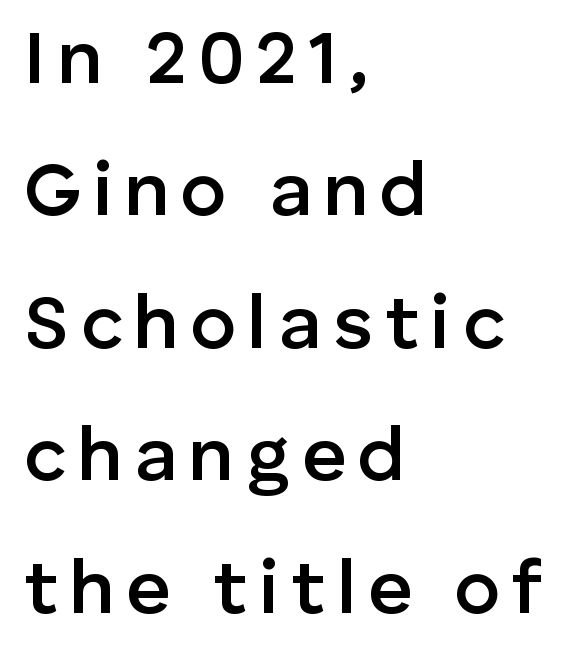
The sample has been set in demibold, a notch under bold. Alignment: flush left. Descender tails drop into unmarked territory. Do the characters align in a grid? No, the font is proportional. The specimen reads as upright at a glance.
